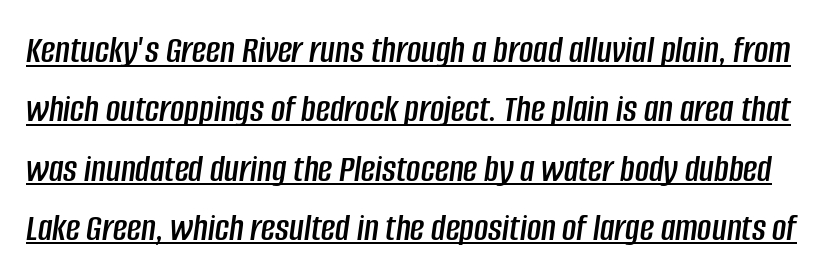
Q: Is the text italic (slanted)? A: Yes, it leans right by about 8 degrees.
Q: Is the text underlined? A: Yes.
Q: Is the spacing between letters normal or unusually wide? A: Normal.
Q: Is the spacing between lines tight, normal or loose? A: Normal.
Q: Width (condensed, normal, or wide)? A: Condensed.
Q: Stroke contrast? A: Low.
Q: x-height? A: Large.
Q: Monospaced? A: No.
